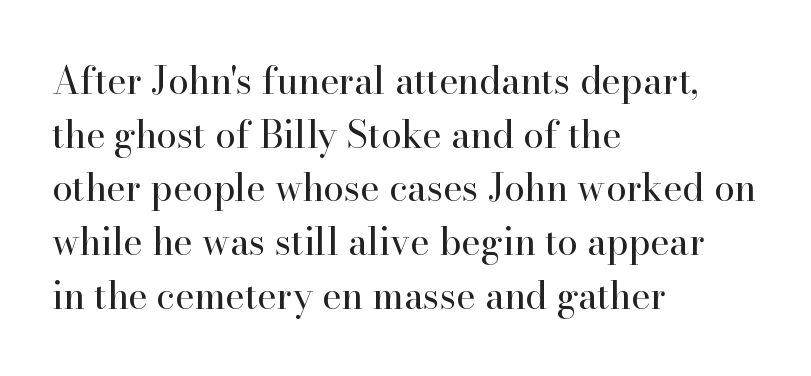
{"serif": "yes", "italic": "no", "bold": "no", "weight": "regular", "width": "normal", "stroke_contrast": "high", "x_height": "small", "monospaced": "no", "underline": "no", "align": "left", "line_spacing": "normal", "line_spacing_ratio": 1.45, "letter_spacing": "normal", "letter_spacing_em": 0.0, "glyph_px": 37}
